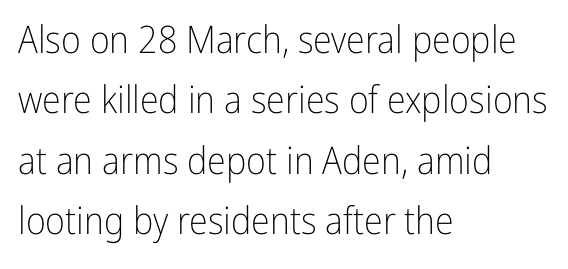
{"serif": "no", "italic": "no", "bold": "no", "weight": "light", "width": "condensed", "stroke_contrast": "low", "x_height": "medium", "monospaced": "no", "underline": "no", "align": "left", "line_spacing": "normal", "line_spacing_ratio": 1.59, "letter_spacing": "normal", "letter_spacing_em": 0.0, "glyph_px": 38}
